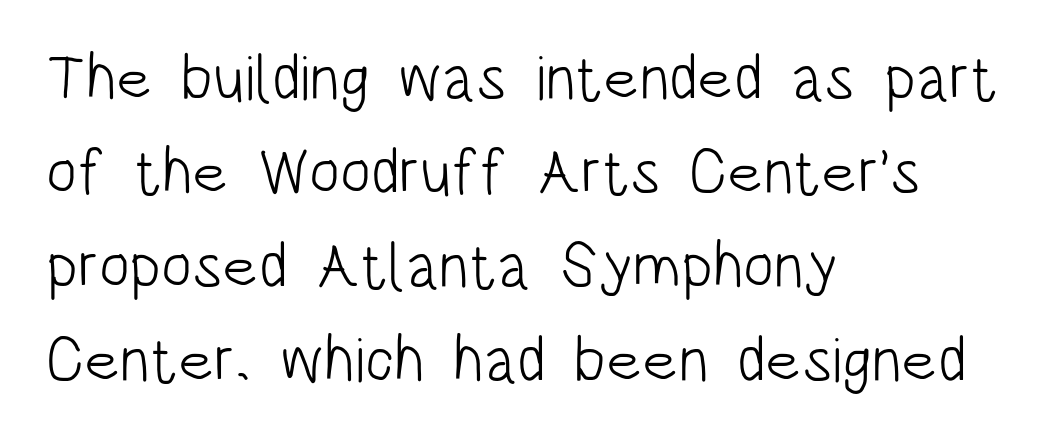
{"serif": "no", "italic": "no", "bold": "no", "weight": "light", "width": "condensed", "stroke_contrast": "low", "x_height": "large", "monospaced": "no", "underline": "no", "align": "left", "line_spacing": "normal", "line_spacing_ratio": 1.47, "letter_spacing": "normal", "letter_spacing_em": 0.0, "glyph_px": 64}
